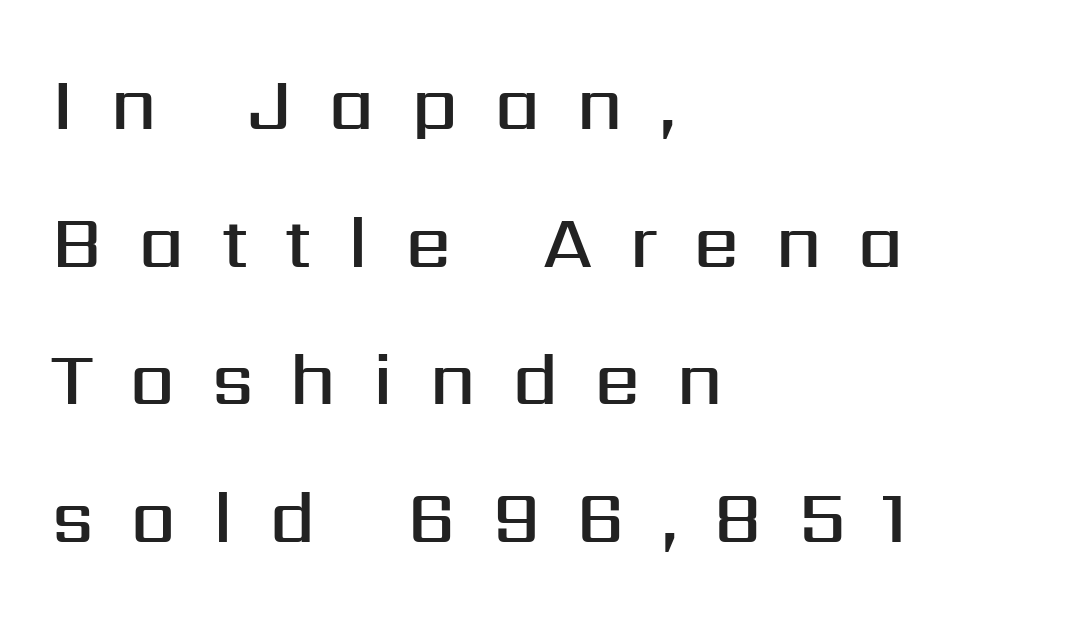
The image shows 74 px semibold sans-serif type, upright; set left-aligned, line spacing 1.86x, unusually wide letter spacing (+0.48 em), not underlined; medium stroke contrast and a medium x-height.
